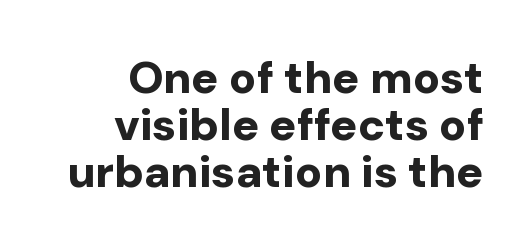
Casual observation: everything's shoved over to the right. Each new line begins almost immediately beneath the previous one. Is this a sans? Yes — the strokes have no serifs. Strong, thick strokes mark this as bold type.
